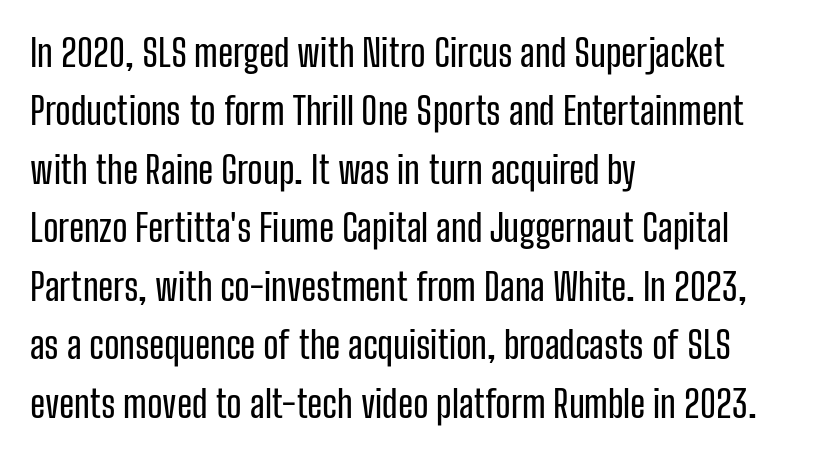
Horizontal alignment here is leftward, the default for most running prose. Each letter keeps its own natural width here, so spacing adapts to shape. Italic: no, the glyphs are upright roman. The passage shown has conventional tracking throughout. Quick note: interline space is typical. Unmarked baselines from the first word to the last.
